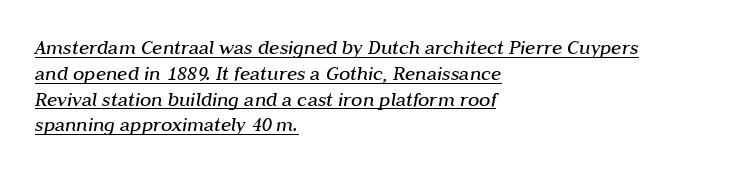
Bold? No — there's no thickening of the strokes. Students, observe the line beneath the letters — that is underlining. Compared with typical body copy, the letter spacing here is the same. The passage is arranged the way most books set body copy — flush left. Does the lettering tilt? It does — this is italic.
